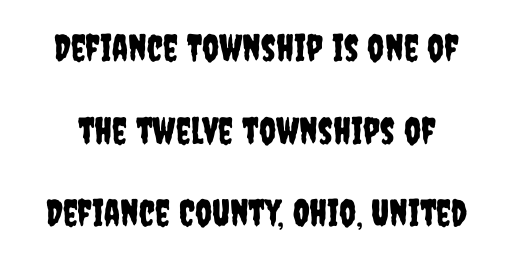
Observe the absence of serifs on each vertical stroke in this sample. Characters follow at the spacing the type designer built in. Letters rest on an invisible, unmarked baseline. The passage shown is typed in a proportional face where columns would drift. Baseline-to-baseline distance is far greater than the letter height. Nope, not italic — everything's standing straight.
